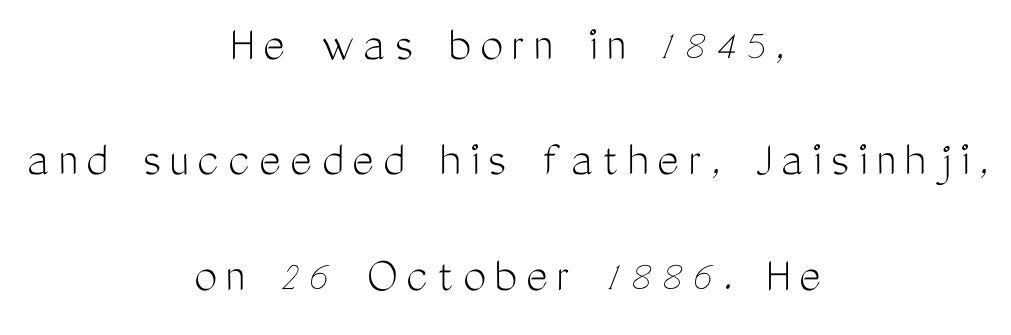
These lines stand farther apart than default settings would place them. Vertical stems look standard width or narrower in stroke. The glyphs in this specimen are sans serif. Glance below the letters and you will spot only blank space. Here the designer chose a conventional face with non-uniform glyph widths.
